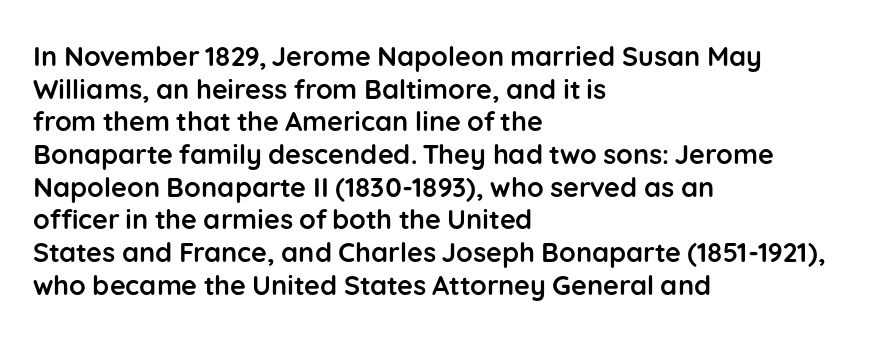
Q: Is the text bold? A: Yes.
Q: Is the text italic (slanted)? A: No, it is upright.
Q: Is the text underlined? A: No.
Q: How is the paragraph aligned? A: Left-aligned.
Q: Is the spacing between letters normal or unusually wide? A: Normal.
